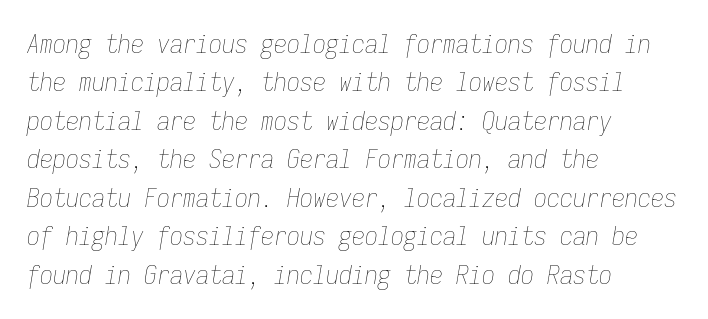
{"italic": "yes", "lean": "right", "slant_degrees": 9, "bold": "no", "underline": "no", "align": "left", "line_spacing": "normal", "line_spacing_ratio": 1.48, "letter_spacing": "normal", "letter_spacing_em": 0.0, "glyph_px": 26}
